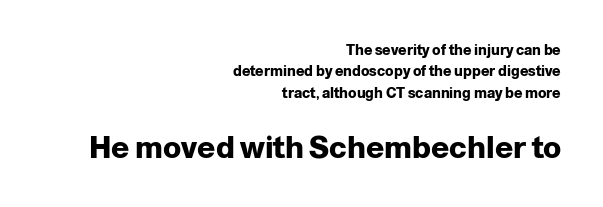
{"serif": "no", "italic": "no", "bold": "yes", "weight": "heavy", "width": "normal", "stroke_contrast": "low", "x_height": "medium", "monospaced": "no", "underline": "no", "align": "right", "line_spacing": "normal", "line_spacing_ratio": 1.52, "letter_spacing": "normal", "letter_spacing_em": 0.0, "larger_block": "second", "size_ratio": 2.14, "glyph_px": 30}
